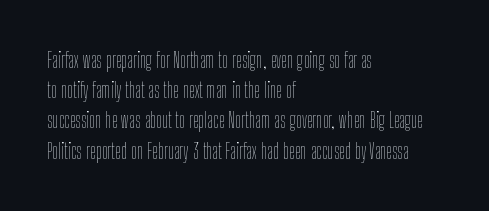
{"italic": "no", "bold": "no", "underline": "no", "align": "left", "line_spacing": "normal", "line_spacing_ratio": 1.44, "letter_spacing": "normal", "letter_spacing_em": 0.0, "glyph_px": 21}
